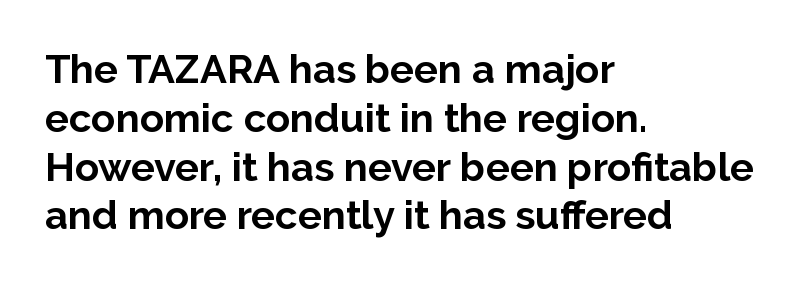
Q: Is the text bold? A: Yes.
Q: Is the text italic (slanted)? A: No, it is upright.
Q: Is the typeface a serif or a sans-serif typeface? A: Sans-serif.
Q: Is the text underlined? A: No.
Q: How is the paragraph aligned? A: Left-aligned.
Q: Is the spacing between letters normal or unusually wide? A: Normal.
Q: Width (condensed, normal, or wide)? A: Normal.
Q: Stroke contrast? A: Low.
Q: x-height? A: Medium.
Q: Monospaced? A: No.
